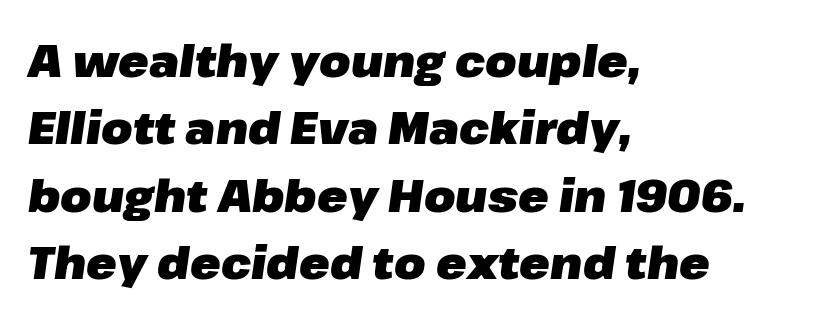
Q: Is the text bold? A: Yes.
Q: Is the text italic (slanted)? A: Yes, it leans right by about 8 degrees.
Q: Is the text underlined? A: No.
Q: How is the paragraph aligned? A: Left-aligned.
Q: Is the spacing between letters normal or unusually wide? A: Normal.
Q: Is the spacing between lines tight, normal or loose? A: Normal.
Q: Width (condensed, normal, or wide)? A: Normal.
Q: Stroke contrast? A: Low.
Q: x-height? A: Medium.
Q: Monospaced? A: No.
